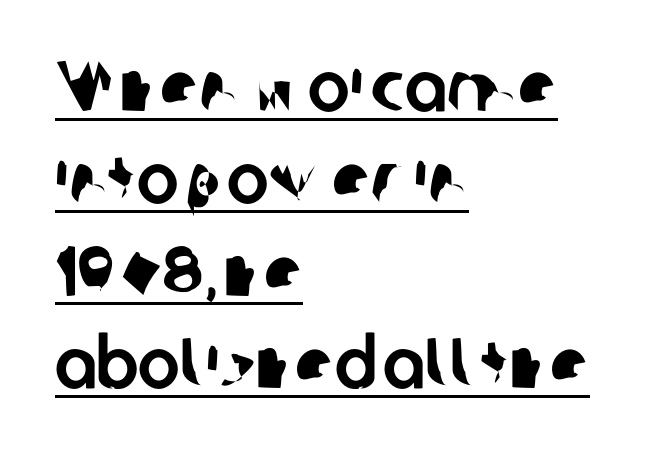
{"serif": "no", "width": "normal", "stroke_contrast": "low", "x_height": "medium", "monospaced": "no", "underline": "yes", "align": "left", "line_spacing": "normal", "line_spacing_ratio": 1.3, "letter_spacing": "normal", "letter_spacing_em": 0.0, "glyph_px": 71}
